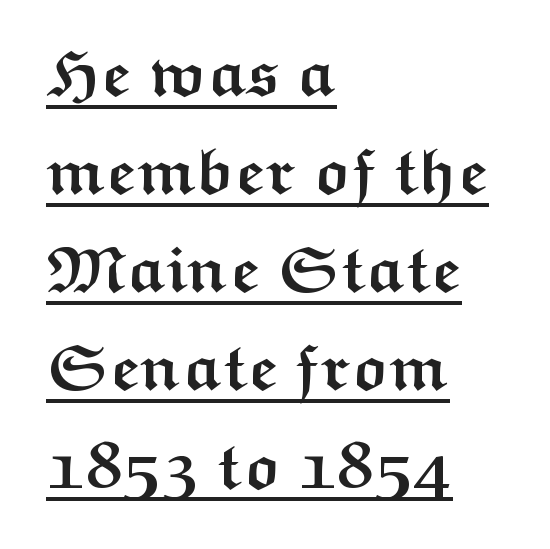
The image shows 65 px semibold, wide sans-serif type, upright; set left-aligned, normal line spacing (1.51x), normal letter spacing, underlined; medium stroke contrast and a medium x-height.
